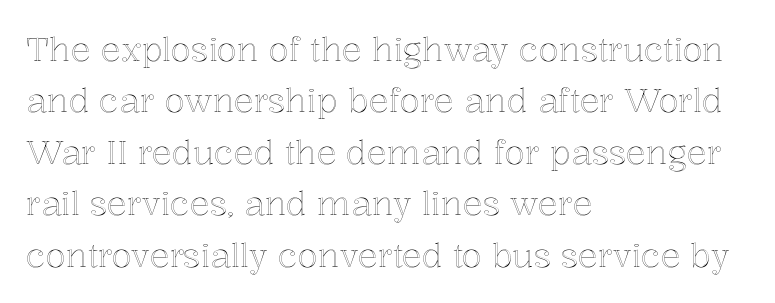
The image shows 33 px text type, upright; set left-aligned, normal line spacing (1.56x), normal letter spacing, not underlined; a medium x-height.
